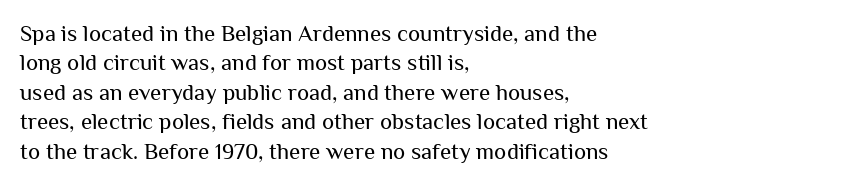
It's the straight-up-and-down kind of type. The face used here is rendered with its standard letterfit. The setting favours the left margin, as ordinary paragraphs usually do. This is not heavy type; no bold has been used. Interline gaps are of average width in this sample.
